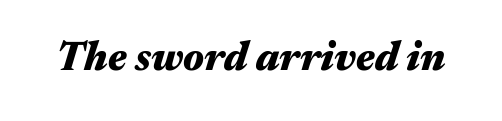
Q: Is the text bold? A: Yes.
Q: Is the text italic (slanted)? A: Yes, it leans right by about 17 degrees.
Q: Is the text underlined? A: No.
Q: Is the spacing between letters normal or unusually wide? A: Normal.
Q: Width (condensed, normal, or wide)? A: Wide.
Q: Stroke contrast? A: Medium.
Q: x-height? A: Medium.
Q: Monospaced? A: No.
